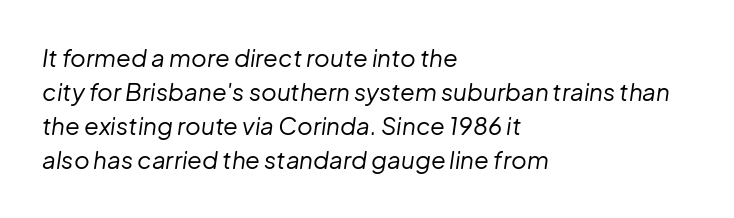
Q: Is the text bold? A: No.
Q: Is the text italic (slanted)? A: Yes, it leans right by about 8 degrees.
Q: Is the text underlined? A: No.
Q: How is the paragraph aligned? A: Left-aligned.
Q: Is the spacing between letters normal or unusually wide? A: Normal.
Q: Is the spacing between lines tight, normal or loose? A: Normal.
